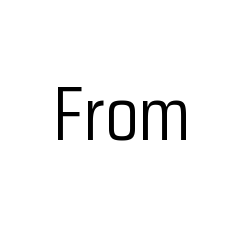
{"serif": "no", "italic": "no", "bold": "no", "weight": "light", "width": "condensed", "stroke_contrast": "low", "x_height": "medium", "monospaced": "no", "underline": "no", "letter_spacing": "normal", "letter_spacing_em": 0.0, "glyph_px": 77}
